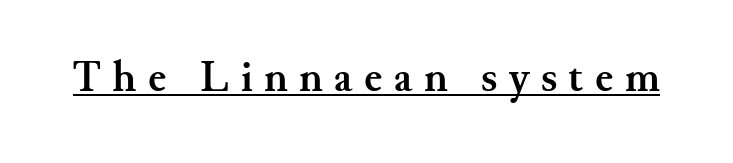
{"serif": "yes", "italic": "no", "bold": "yes", "weight": "semibold", "width": "normal", "stroke_contrast": "medium", "x_height": "small", "monospaced": "no", "underline": "yes", "letter_spacing": "wide", "letter_spacing_em": 0.26, "glyph_px": 44}
